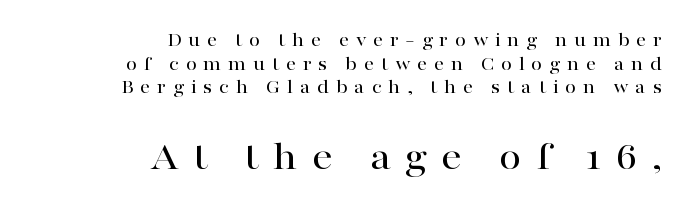
The image shows 41 px wide serif type, upright; set right-aligned, line spacing 1.18x, unusually wide letter spacing (+0.33 em), not underlined; the second (bottom) block is 2.05x larger; high stroke contrast and a medium x-height.
